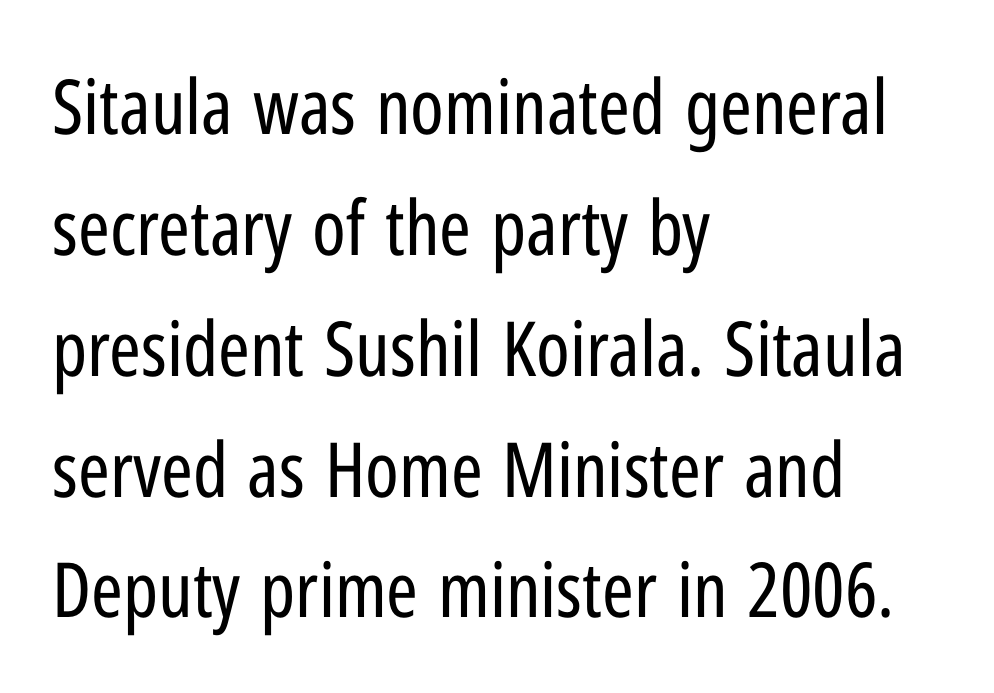
Q: Is the text bold? A: No.
Q: Is the text italic (slanted)? A: No, it is upright.
Q: Is the typeface a serif or a sans-serif typeface? A: Sans-serif.
Q: Is the text underlined? A: No.
Q: How is the paragraph aligned? A: Left-aligned.
Q: Is the spacing between letters normal or unusually wide? A: Normal.
Q: Is the spacing between lines tight, normal or loose? A: Normal.
Q: Width (condensed, normal, or wide)? A: Condensed.
Q: Stroke contrast? A: Low.
Q: x-height? A: Medium.
Q: Monospaced? A: No.
